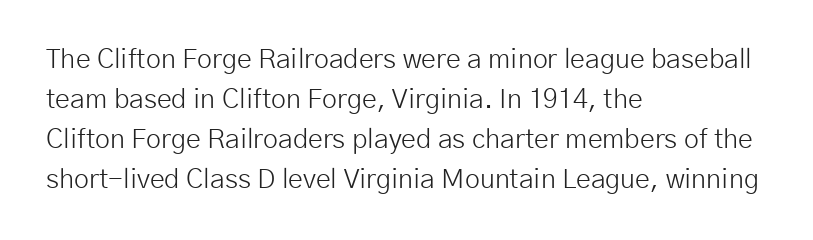
Italic: no, the glyphs are upright roman. Observe the ordinary spacing: letters are neighbours, not strangers. Line spacing here is normal. The zone under the glyphs is completely vacant. These lines stack with their left ends in a neat column.
